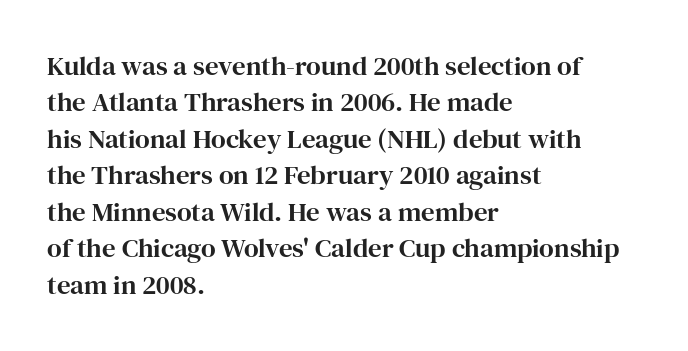
Tracking value appears to be zero — textbook default spacing. The type sits square on the baseline with zero lean. A clean baseline with only descenders dipping below it. Is the block centered? No — it sits flush against the left margin. Notice how descenders clear the ascenders below comfortably — that's standard leading.
